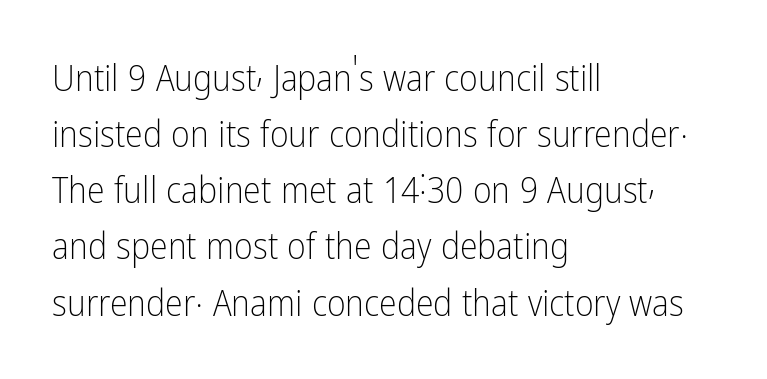
{"serif": "no", "italic": "no", "bold": "no", "weight": "light", "width": "condensed", "stroke_contrast": "low", "x_height": "medium", "monospaced": "no", "underline": "no", "align": "left", "line_spacing": "normal", "line_spacing_ratio": 1.56, "letter_spacing": "normal", "letter_spacing_em": 0.0, "glyph_px": 36}
